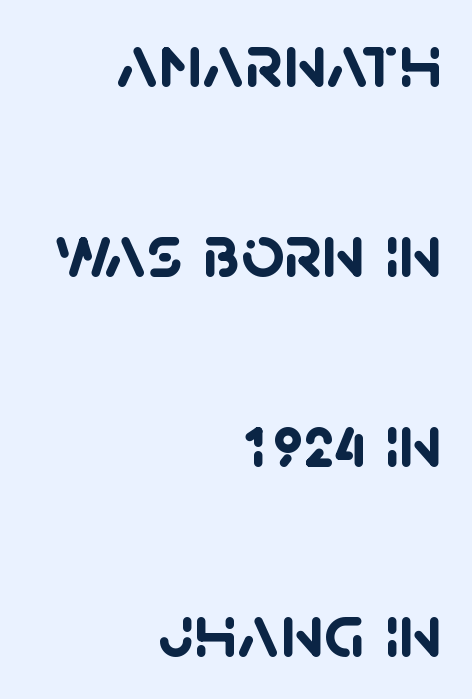
The image shows 76 px semibold sans-serif type; set right-aligned, loose line spacing (2.5x), normal letter spacing, not underlined; low stroke contrast and a large x-height.
